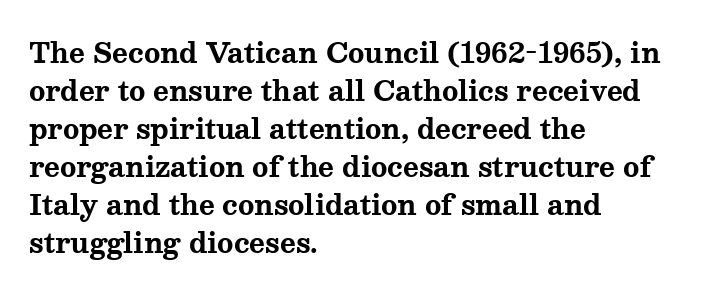
{"italic": "no", "bold": "yes", "underline": "no", "align": "left", "line_spacing": "normal", "line_spacing_ratio": 1.41, "letter_spacing": "normal", "letter_spacing_em": 0.0, "glyph_px": 27}
